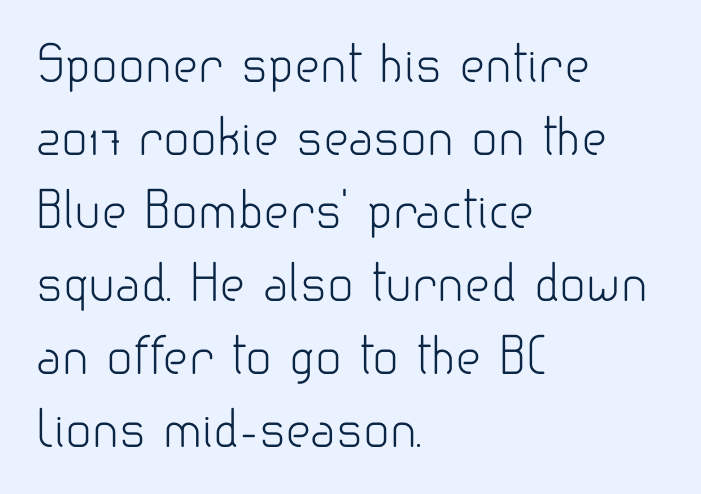
This rendering leaves character spacing at its baseline value. The space between consecutive lines is moderate. Typeset ragged right — the left edge is the straight one. The typesetting does not lean heavy: it is not bold. Classification — sans serif.
